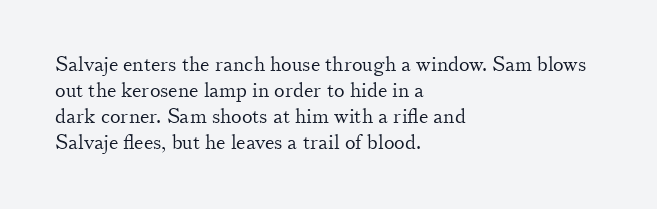
{"italic": "no", "bold": "no", "underline": "no", "align": "left", "line_spacing": "normal", "line_spacing_ratio": 1.3, "letter_spacing": "normal", "letter_spacing_em": 0.0, "glyph_px": 20}
